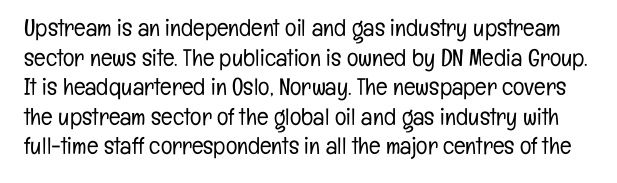
{"italic": "no", "bold": "no", "underline": "no", "line_spacing_ratio": 1.23, "letter_spacing": "normal", "letter_spacing_em": 0.0, "glyph_px": 24}
